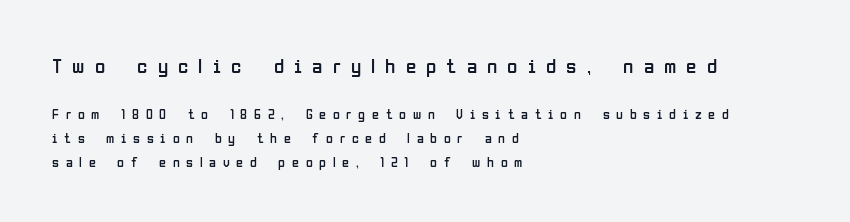
Any mark beneath the type? The region is blank. Caption: upper text group enlarged, lower text group reduced. Weight: regular or lighter. The letters stand upright; this is a roman face. Line starts are locked; line ends wander. Is the letter spacing exaggerated? Yes — the characters are pushed far apart.
